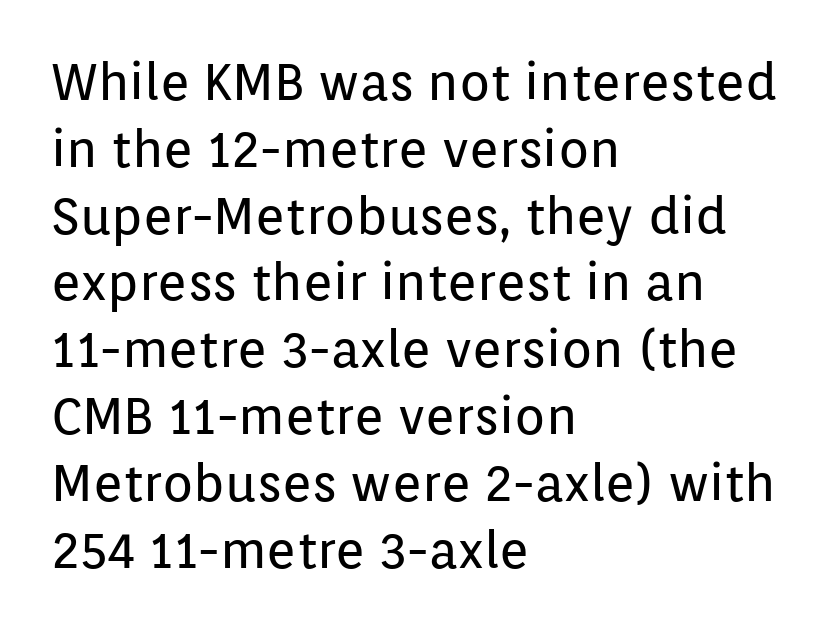
Q: Is the text bold? A: No.
Q: Is the text italic (slanted)? A: No, it is upright.
Q: Is the typeface a serif or a sans-serif typeface? A: Sans-serif.
Q: Is the text underlined? A: No.
Q: How is the paragraph aligned? A: Left-aligned.
Q: Is the spacing between letters normal or unusually wide? A: Normal.
Q: Is the spacing between lines tight, normal or loose? A: Normal.
Q: Width (condensed, normal, or wide)? A: Normal.
Q: Stroke contrast? A: Low.
Q: x-height? A: Medium.
Q: Monospaced? A: No.
